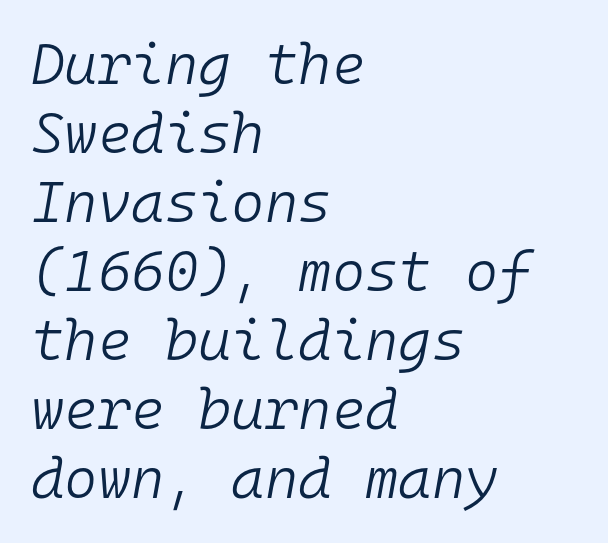
The image shows 57 px light type, italic (leaning right), monospaced; set left-aligned, line spacing 1.21x, normal letter spacing, not underlined; low stroke contrast and a medium x-height.
